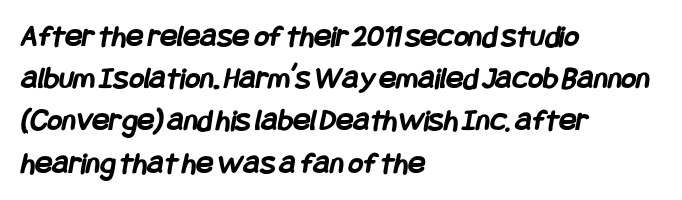
Q: Is the text bold? A: Yes.
Q: Is the typeface a serif or a sans-serif typeface? A: Sans-serif.
Q: Is the text underlined? A: No.
Q: How is the paragraph aligned? A: Left-aligned.
Q: Is the spacing between letters normal or unusually wide? A: Normal.
Q: Is the spacing between lines tight, normal or loose? A: Normal.
Q: Width (condensed, normal, or wide)? A: Condensed.
Q: Stroke contrast? A: Low.
Q: x-height? A: Large.
